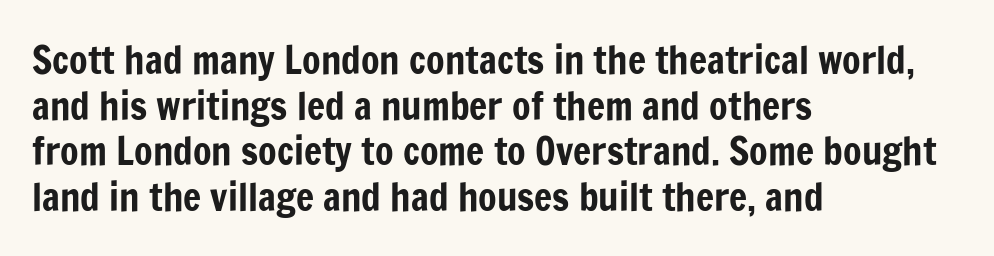
{"serif": "no", "italic": "no", "width": "condensed", "stroke_contrast": "low", "x_height": "medium", "monospaced": "no", "underline": "no", "align": "left", "line_spacing_ratio": 1.2, "letter_spacing": "normal", "letter_spacing_em": 0.0, "glyph_px": 38}
